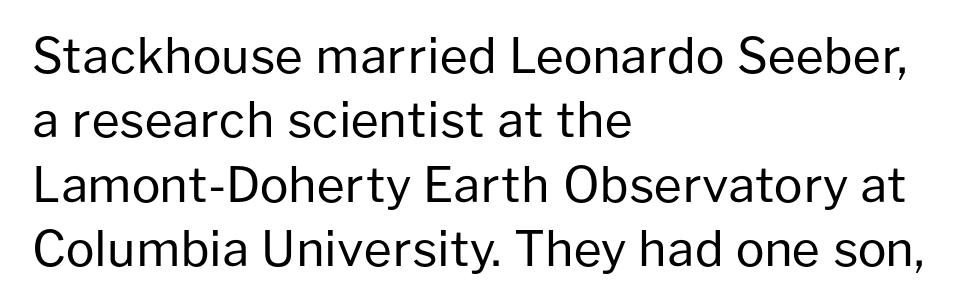
Q: Is the text bold? A: No.
Q: Is the text italic (slanted)? A: No, it is upright.
Q: Is the typeface a serif or a sans-serif typeface? A: Sans-serif.
Q: Is the text underlined? A: No.
Q: How is the paragraph aligned? A: Left-aligned.
Q: Is the spacing between letters normal or unusually wide? A: Normal.
Q: Is the spacing between lines tight, normal or loose? A: Normal.
Q: Width (condensed, normal, or wide)? A: Normal.
Q: Stroke contrast? A: Low.
Q: x-height? A: Medium.
Q: Monospaced? A: No.
